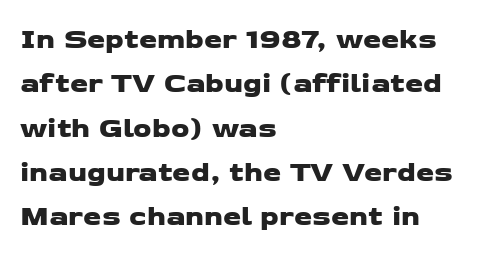
The image shows 29 px wide sans-serif type; set left-aligned, normal line spacing (1.53x), normal letter spacing, not underlined; low stroke contrast and a medium x-height.
